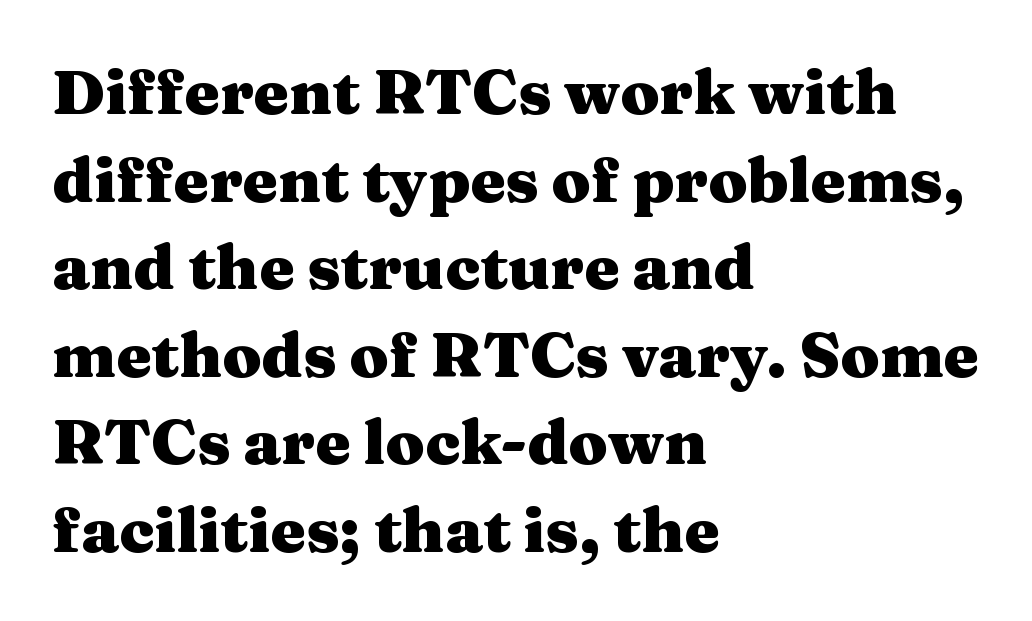
If you drew a ruler down the left edge, every line would touch it. Leading matches the norm, producing a regular column. No italicization has been applied; the sample stays upright. In terms of letterspacing, this is plain default setting. The letters advance in unequal steps, a hallmark of proportional type.
